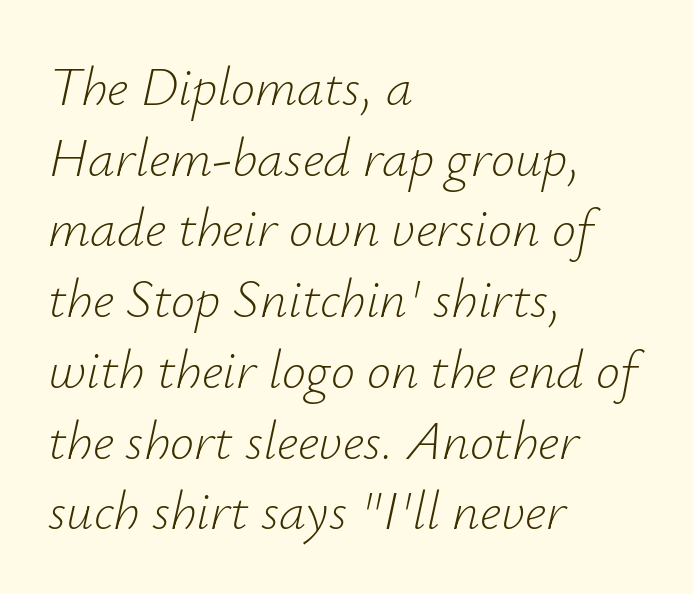
The image shows 54 px light type, italic (leaning right); set left-aligned, normal line spacing (1.31x), normal letter spacing, not underlined; low stroke contrast and a small x-height.
